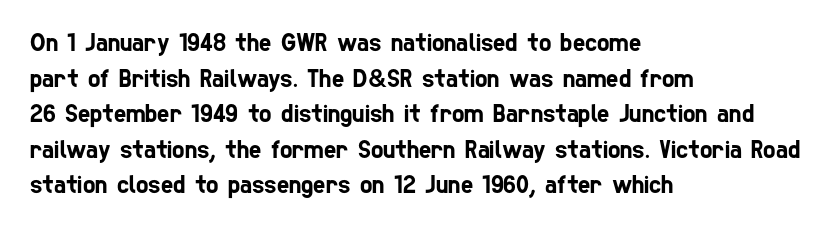
{"underline": "no", "align": "left", "line_spacing": "normal", "line_spacing_ratio": 1.37, "letter_spacing": "normal", "letter_spacing_em": 0.0, "glyph_px": 26}
